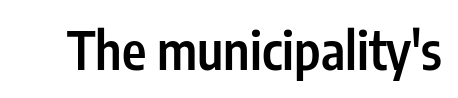
Q: Is the text bold? A: Semi-bold.
Q: Is the text italic (slanted)? A: No, it is upright.
Q: Is the typeface a serif or a sans-serif typeface? A: Sans-serif.
Q: Is the text underlined? A: No.
Q: Is the spacing between letters normal or unusually wide? A: Normal.
Q: Width (condensed, normal, or wide)? A: Condensed.
Q: Stroke contrast? A: Low.
Q: x-height? A: Medium.
Q: Monospaced? A: No.
